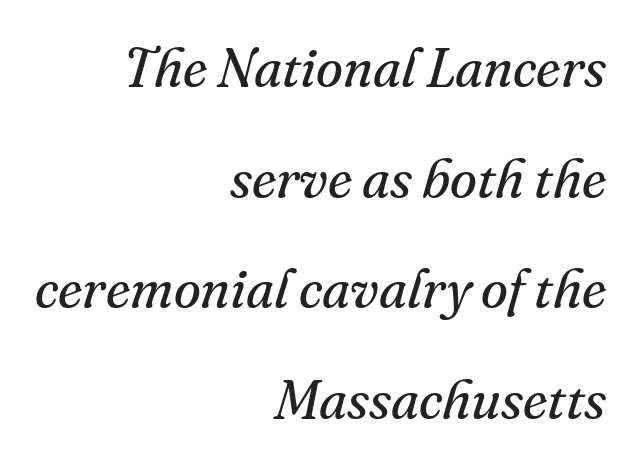
The image shows 55 px regular-weight serif type, italic (leaning right); set right-aligned, loose line spacing (2.01x), normal letter spacing, not underlined; medium stroke contrast and a small x-height.
